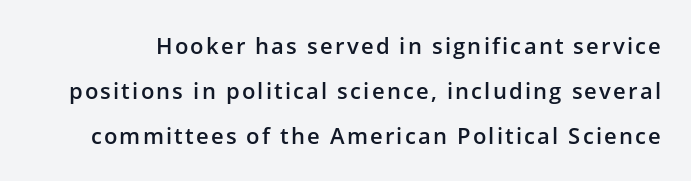
The letters stand straight up with perfectly vertical stems. Notice the strokes are somewhat thickened but not fully heavy: this is a semibold. Unmarked baselines from the first word to the last. If you measured baseline to baseline, you'd find a long distance.
